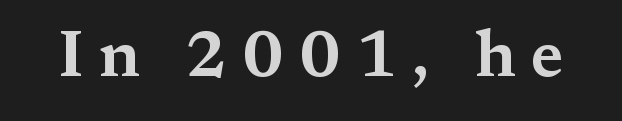
The image shows 66 px wide serif type, upright; set unusually wide letter spacing (+0.23 em), not underlined; medium stroke contrast and a medium x-height.
